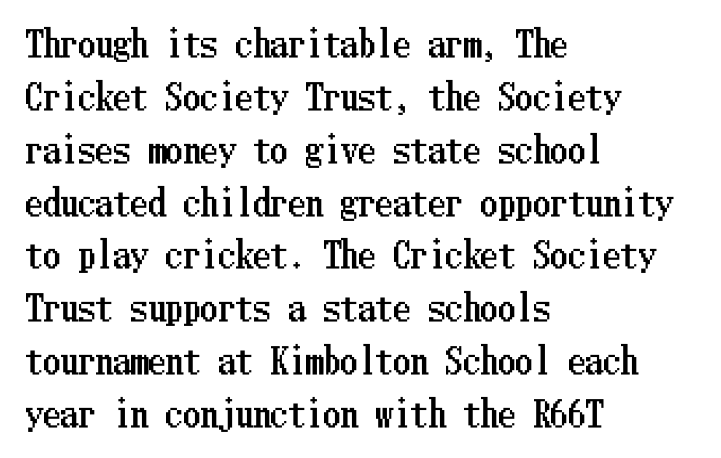
The image shows 35 px condensed type, upright; set left-aligned, normal line spacing (1.51x), normal letter spacing, not underlined; low stroke contrast and a medium x-height.
